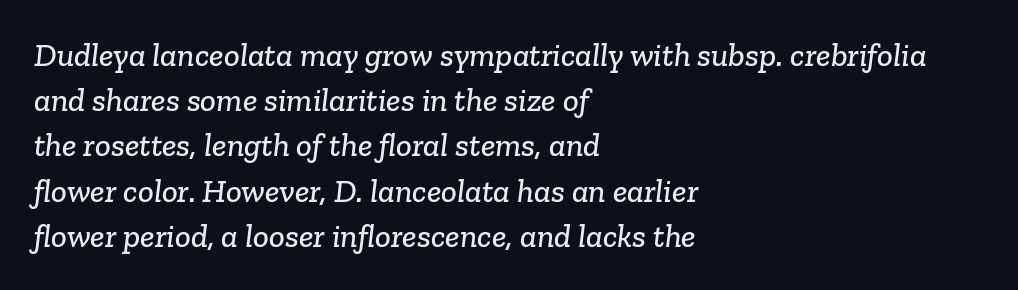
The image shows 33 px serif type; set left-aligned, normal line spacing (1.37x), normal letter spacing, not underlined; low stroke contrast and a medium x-height.
